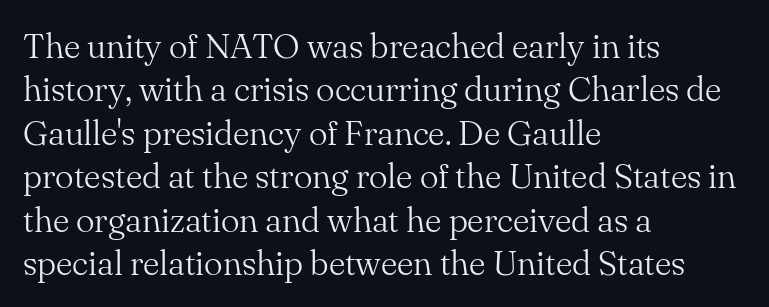
The image shows 35 px light serif type, upright; set left-aligned, line spacing 1.24x, normal letter spacing, not underlined; medium stroke contrast and a small x-height.
